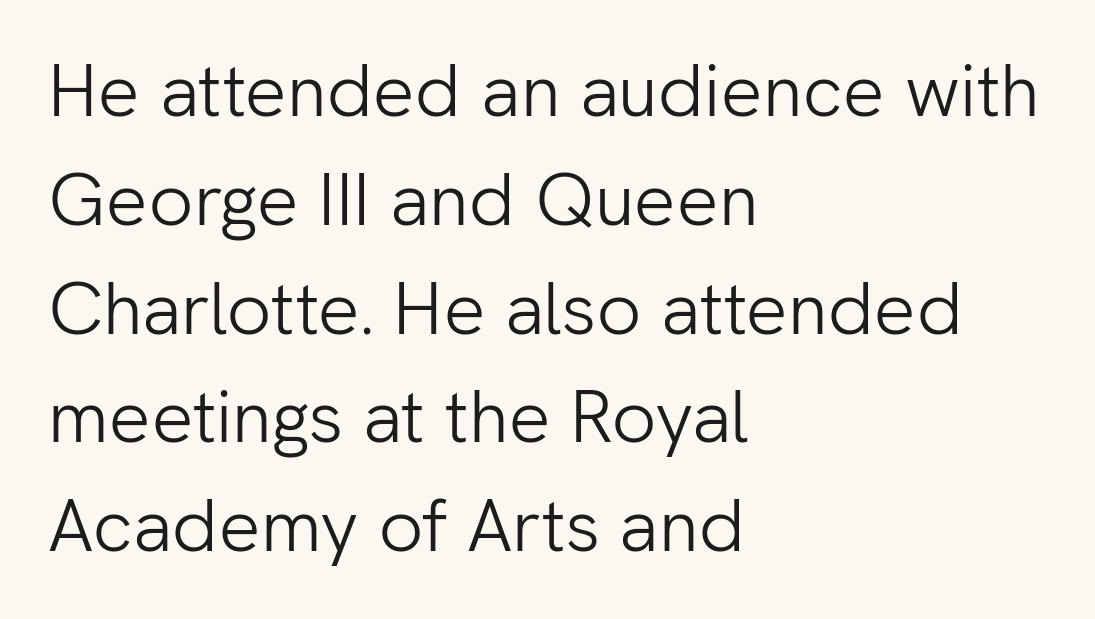
The image shows 74 px light sans-serif type, upright; set left-aligned, normal line spacing (1.47x), normal letter spacing, not underlined; low stroke contrast and a medium x-height.
